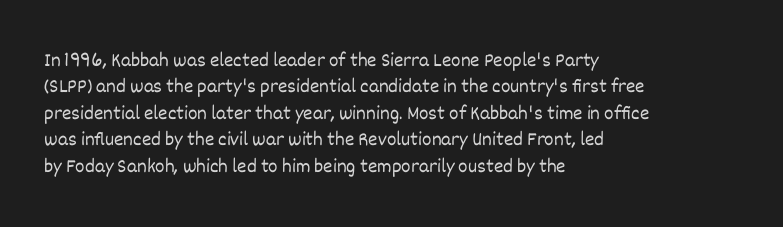
Q: Is the text bold? A: No.
Q: Is the text italic (slanted)? A: No, it is upright.
Q: Is the text underlined? A: No.
Q: How is the paragraph aligned? A: Left-aligned.
Q: Is the spacing between letters normal or unusually wide? A: Normal.
Q: Is the spacing between lines tight, normal or loose? A: Normal.
